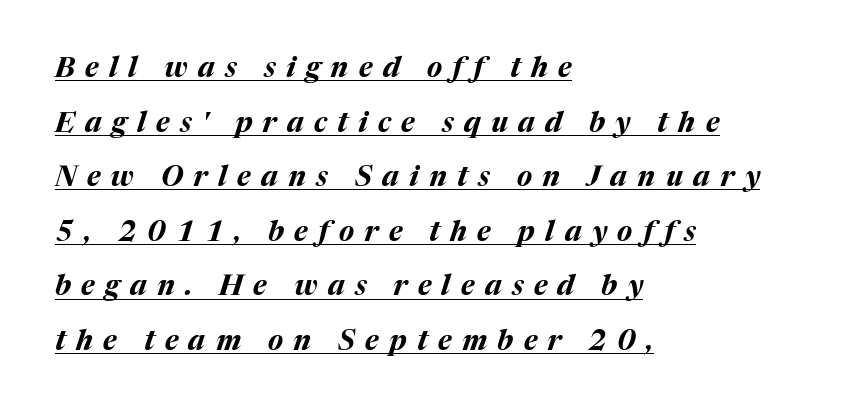
{"italic": "yes", "lean": "right", "slant_degrees": 17, "bold": "yes", "weight": "bold", "width": "normal", "stroke_contrast": "medium", "x_height": "medium", "monospaced": "no", "underline": "yes", "align": "left", "line_spacing": "loose", "line_spacing_ratio": 1.95, "letter_spacing": "wide", "letter_spacing_em": 0.37, "glyph_px": 28}
